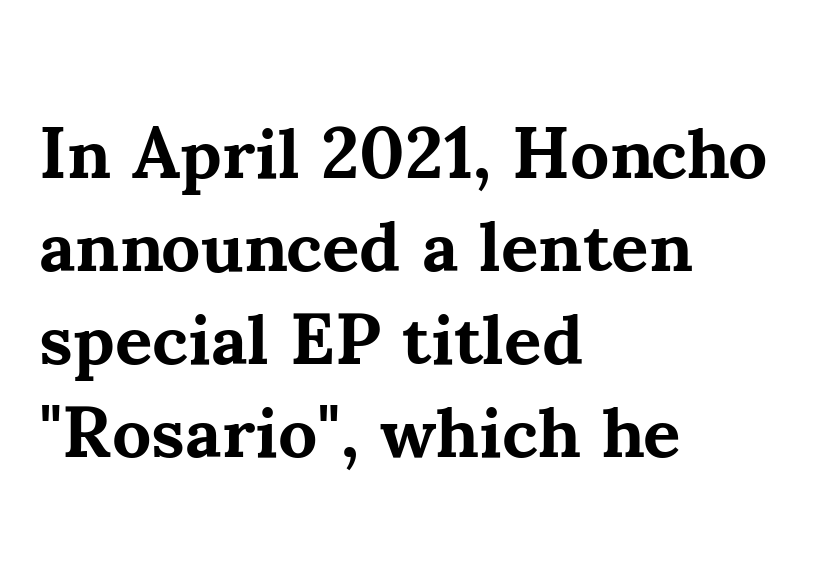
Q: Is the text bold? A: Yes.
Q: Is the text italic (slanted)? A: No, it is upright.
Q: Is the typeface a serif or a sans-serif typeface? A: Serif.
Q: Is the text underlined? A: No.
Q: How is the paragraph aligned? A: Left-aligned.
Q: Is the spacing between letters normal or unusually wide? A: Normal.
Q: Is the spacing between lines tight, normal or loose? A: Normal.
Q: Width (condensed, normal, or wide)? A: Normal.
Q: Stroke contrast? A: Medium.
Q: x-height? A: Small.
Q: Monospaced? A: No.
